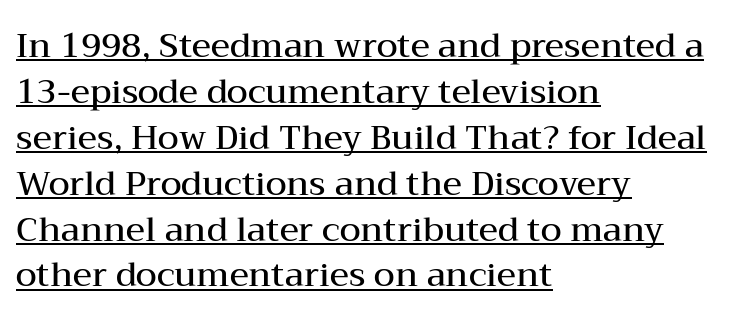
The image shows 34 px semibold, wide serif type, upright; set left-aligned, normal line spacing (1.35x), normal letter spacing, underlined; medium stroke contrast and a medium x-height.
